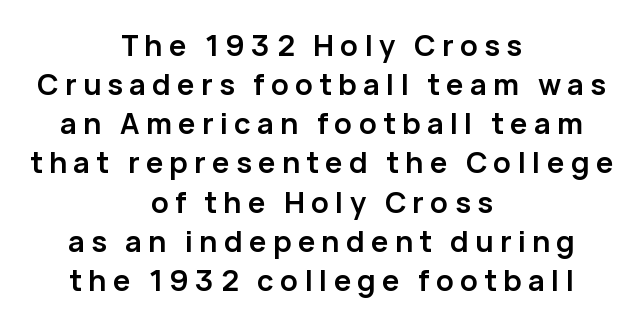
Regarding serifs, this sample does without them. A dark, heavy texture on the line: the type is bold. Does the lettering tilt? It doesn't — this is upright. Glance below the letters and you will spot only blank space.
